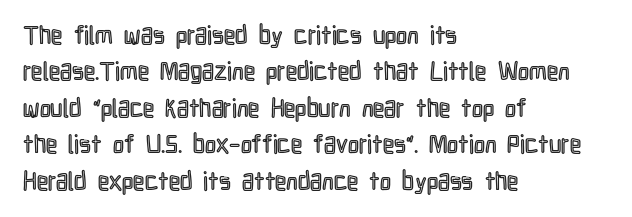
The image shows 25 px text type, upright; set left-aligned, normal line spacing (1.46x), normal letter spacing, not underlined.
